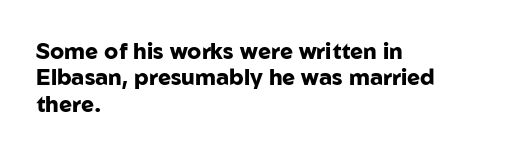
Stroke thickness is high; the sample reads as a true bold. Underline: absent. The horizontal fit of the characters is conventional and even. Do the letters lean? They stand straight. Horizontal alignment here is leftward, the default for most running prose.
